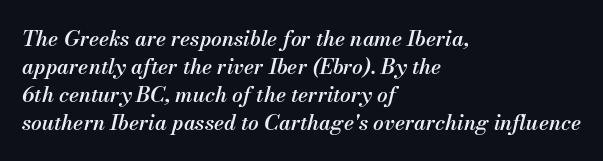
Q: Is the text bold? A: Semi-bold.
Q: Is the text italic (slanted)? A: Yes, it leans right by about 13 degrees.
Q: Is the text underlined? A: No.
Q: How is the paragraph aligned? A: Left-aligned.
Q: Is the spacing between letters normal or unusually wide? A: Normal.
Q: Is the spacing between lines tight, normal or loose? A: Normal.
